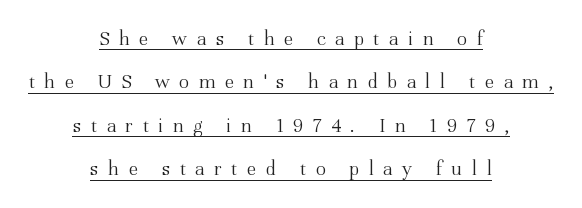
Quick note: underline on. Is the stroke heavy? The answer is a plain regular-or-lighter. Alignment: centered. The letters stand upright; this is a roman face. The tracking jumps out immediately: characters are airy and widely separated. The vertical gap from one line to the next is large.
